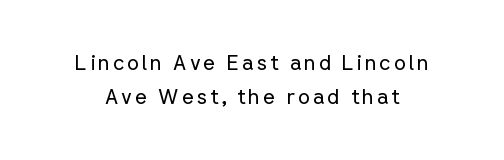
How would I describe the line gaps? Plain and ordinary. No heavy texture on the line: the type isn't bold. No italicization has been applied; the sample stays upright. The area under the type is left untouched.
